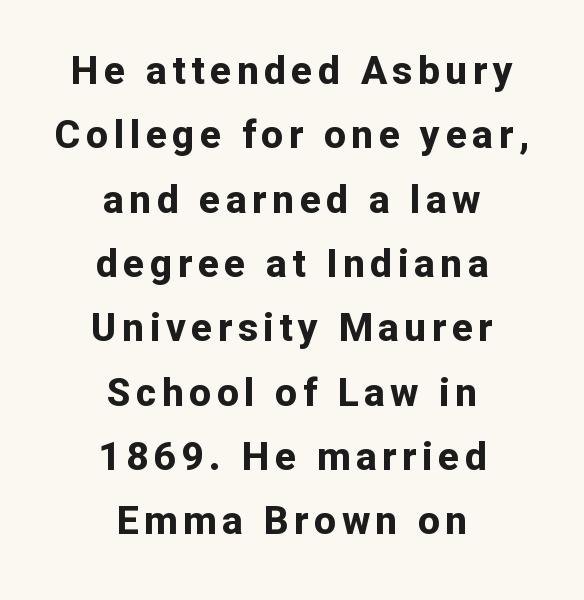
Q: Is the text bold? A: Yes.
Q: Is the text italic (slanted)? A: No, it is upright.
Q: Is the typeface a serif or a sans-serif typeface? A: Sans-serif.
Q: Is the text underlined? A: No.
Q: How is the paragraph aligned? A: Centered.
Q: Is the spacing between lines tight, normal or loose? A: Normal.
Q: Width (condensed, normal, or wide)? A: Normal.
Q: Stroke contrast? A: Low.
Q: x-height? A: Medium.
Q: Monospaced? A: No.
